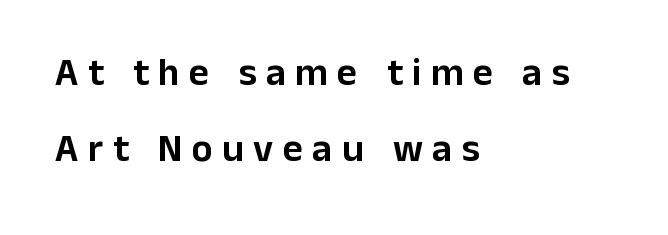
The vertical gap from one line to the next is large. Here the designer chose a conventional face with non-uniform glyph widths. Check where the strokes stop: nothing finishes them off — pure sans. Observe the wide spacing: letters keep a clear distance from each other.
